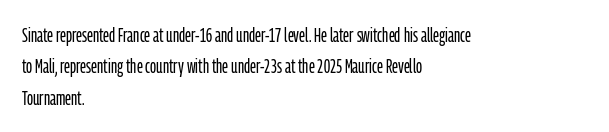
The image shows 20 px text type, upright; set left-aligned, normal line spacing (1.57x), normal letter spacing, not underlined.
